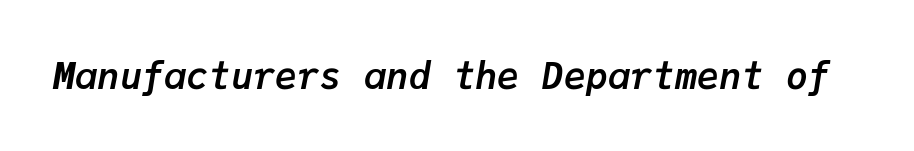
Q: Is the text bold? A: Yes.
Q: Is the text italic (slanted)? A: Yes, it leans right by about 9 degrees.
Q: Is the text underlined? A: No.
Q: Is the spacing between letters normal or unusually wide? A: Normal.
Q: Width (condensed, normal, or wide)? A: Normal.
Q: Stroke contrast? A: Low.
Q: x-height? A: Medium.
Q: Monospaced? A: Yes.
